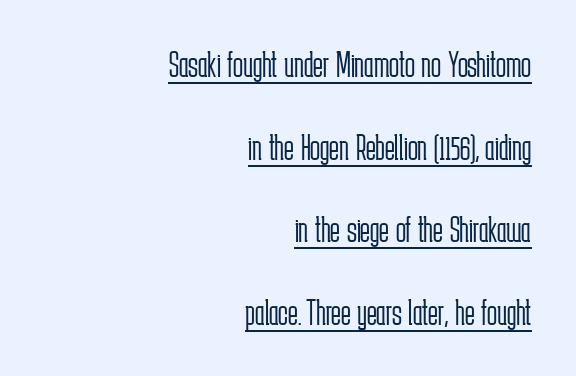
This is roman type, the default non-slanted kind. Weight class: somewhere from thin through regular. A student would call this right alignment; a typographer would say flush right, rag left. The typeface chosen for these lines omits serifs. A typesetter would call this proportional, since set widths differ per character.
